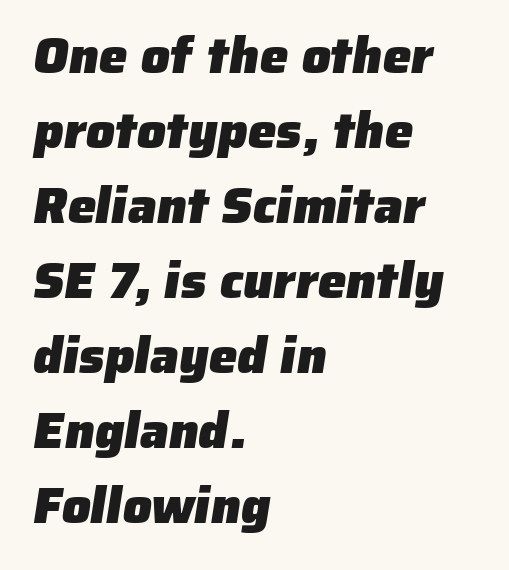
The rendering shows plain stroke endings on the letterforms — a sans-serif design. Heavy-handed strokes throughout: this text is bold. The line-height multiplier appears to be the usual default. The string is rendered with underlining switched off.
